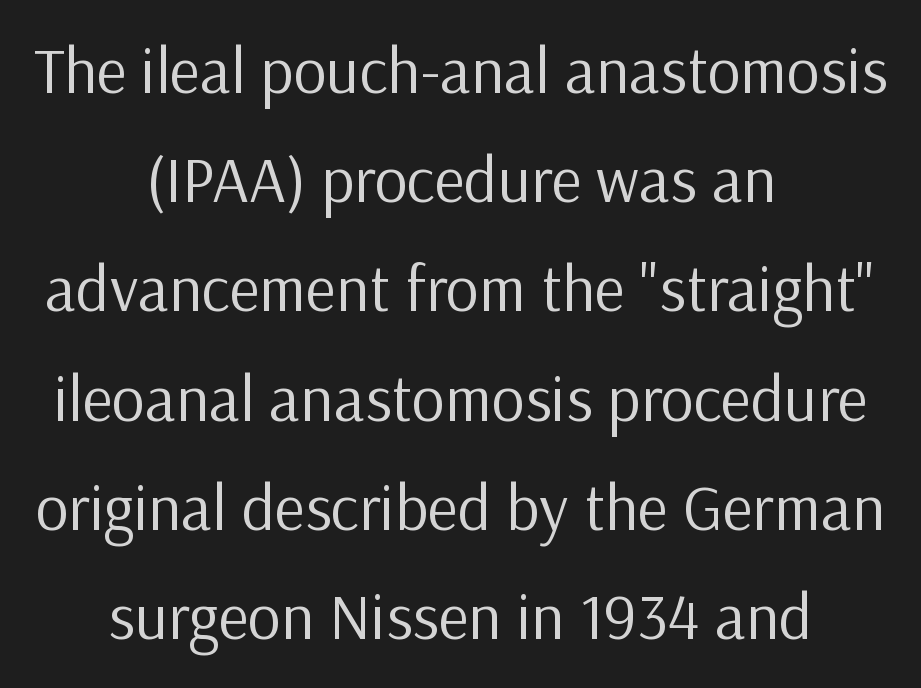
Q: Is the text bold? A: No.
Q: Is the text italic (slanted)? A: No, it is upright.
Q: Is the typeface a serif or a sans-serif typeface? A: Sans-serif.
Q: Is the text underlined? A: No.
Q: How is the paragraph aligned? A: Centered.
Q: Is the spacing between letters normal or unusually wide? A: Normal.
Q: Is the spacing between lines tight, normal or loose? A: Normal.
Q: Width (condensed, normal, or wide)? A: Normal.
Q: Stroke contrast? A: Low.
Q: x-height? A: Medium.
Q: Monospaced? A: No.
